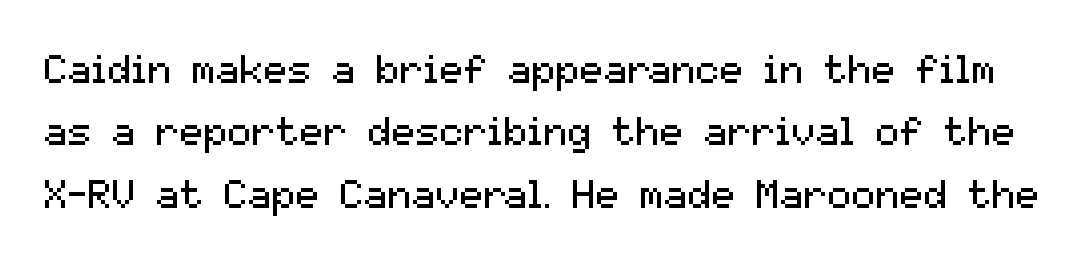
The line-height multiplier appears to be the usual default. The gap between lines stays unmarked. You could not count columns in this text — the font is proportionally spaced. The specimen reads as upright at a glance.
